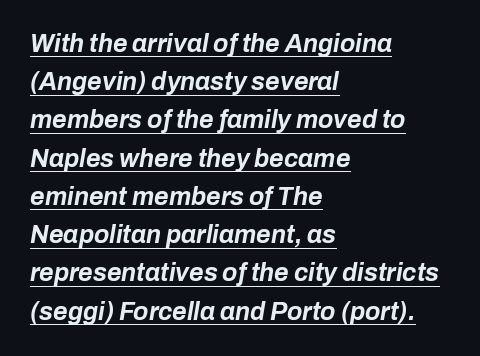
Tracking here is standard; glyphs follow each other at the usual distance. The letters are slanted; this is an italic face. Bold? Absolutely — the strokes are thick and heavy. Honestly, the underline is the first thing you notice here.
